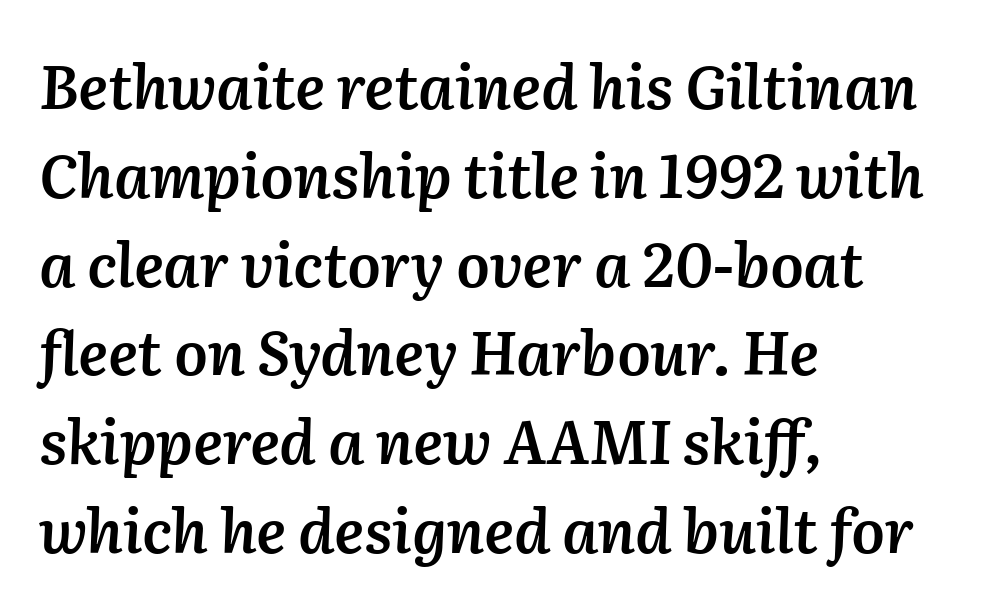
The image shows 60 px semibold type, italic (leaning right); set left-aligned, normal line spacing (1.48x), normal letter spacing, not underlined; medium stroke contrast and a medium x-height.
